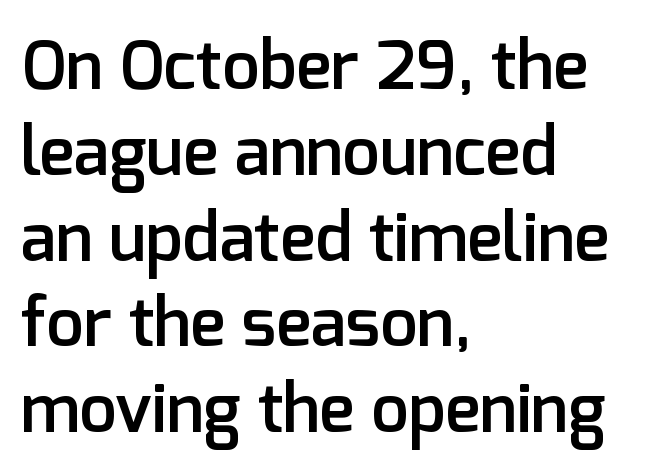
A typesetter would mark this as roman, not italic. A somewhat darkened texture: the type is semibold rather than bold. These lines are set flush left with a ragged right edge. Here the designer chose a conventional face with non-uniform glyph widths.
